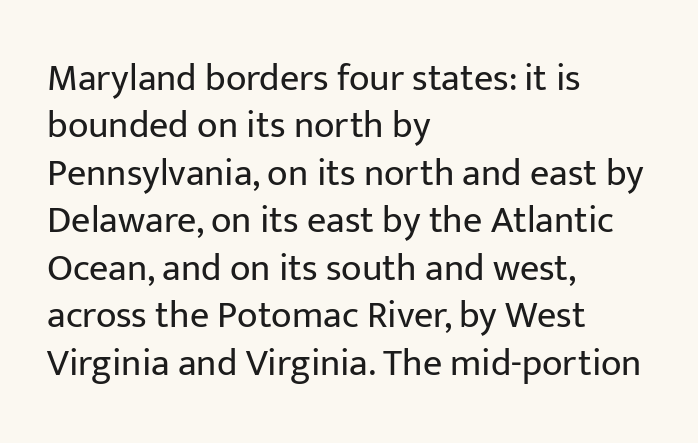
{"serif": "no", "italic": "no", "bold": "no", "weight": "regular", "width": "normal", "stroke_contrast": "low", "x_height": "medium", "monospaced": "no", "underline": "no", "align": "left", "line_spacing": "normal", "line_spacing_ratio": 1.25, "letter_spacing": "normal", "letter_spacing_em": 0.0, "glyph_px": 38}
